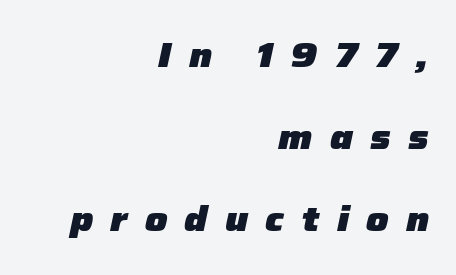
Q: Is the text bold? A: Yes.
Q: Is the text italic (slanted)? A: Yes, it leans right by about 12 degrees.
Q: Is the text underlined? A: No.
Q: How is the paragraph aligned? A: Right-aligned.
Q: Is the spacing between letters normal or unusually wide? A: Unusually wide.
Q: Is the spacing between lines tight, normal or loose? A: Loose.
Q: Width (condensed, normal, or wide)? A: Normal.
Q: Stroke contrast? A: Low.
Q: x-height? A: Medium.
Q: Monospaced? A: No.
